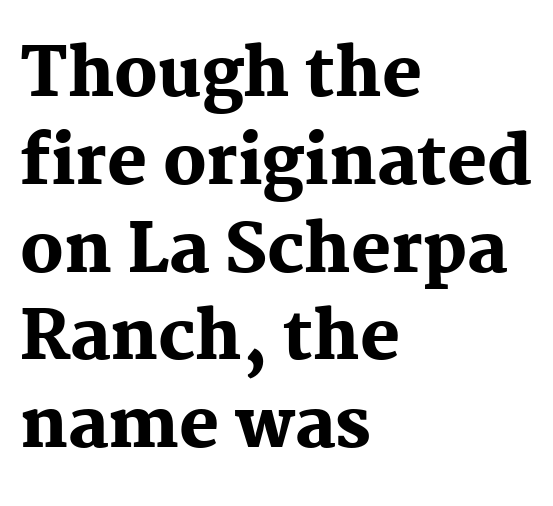
{"serif": "yes", "italic": "no", "bold": "yes", "weight": "heavy", "width": "normal", "stroke_contrast": "medium", "x_height": "medium", "monospaced": "no", "underline": "no", "align": "left", "line_spacing": "normal", "line_spacing_ratio": 1.31, "letter_spacing": "normal", "letter_spacing_em": 0.0, "glyph_px": 67}
